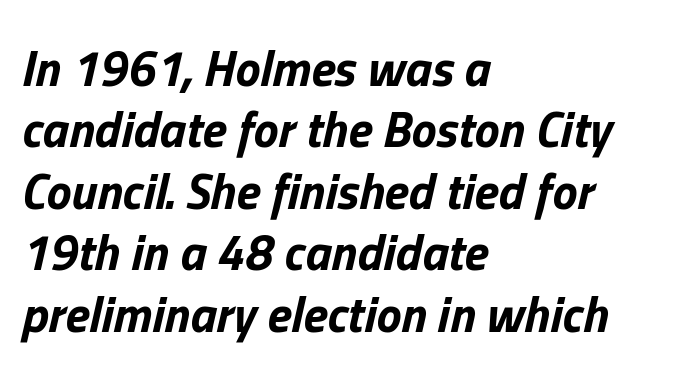
Q: Is the text bold? A: Yes.
Q: Is the text italic (slanted)? A: Yes, it leans right by about 13 degrees.
Q: Is the text underlined? A: No.
Q: How is the paragraph aligned? A: Left-aligned.
Q: Is the spacing between letters normal or unusually wide? A: Normal.
Q: Width (condensed, normal, or wide)? A: Normal.
Q: Stroke contrast? A: Low.
Q: x-height? A: Medium.
Q: Monospaced? A: No.
